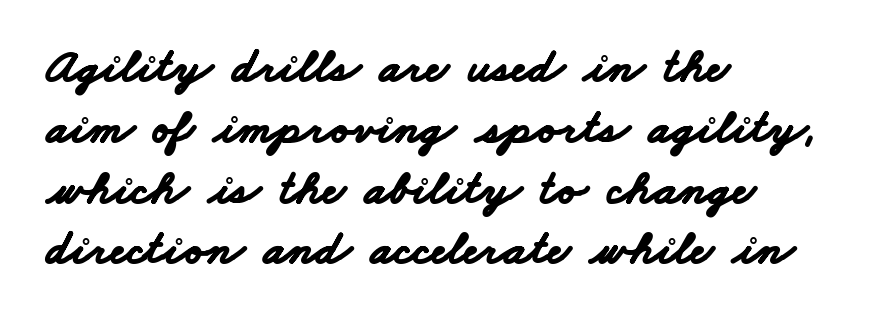
The passage shown is typed in a proportional face where columns would drift. A sans-serif font was chosen for this passage. Letters rest on an invisible, unmarked baseline. Does the copy run flush right? No — it runs flush left.
